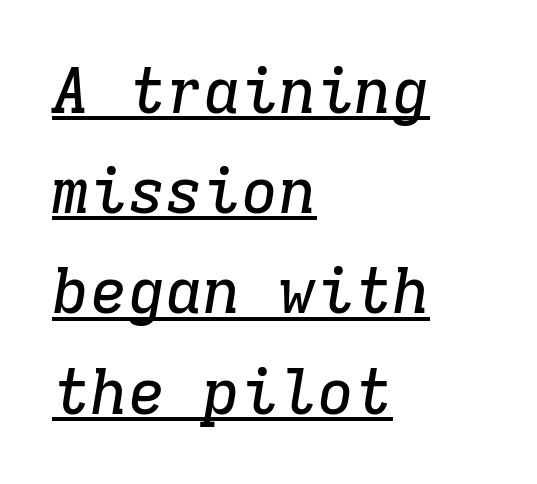
Default kerning and tracking; the words read as compact shapes. The rendering uses the underline text-decoration. Does the copy run flush right? No — it runs flush left. Regarding leading, the lines here are spaced in the standard way. Examine the stroke ends and you'll spot serifs.
